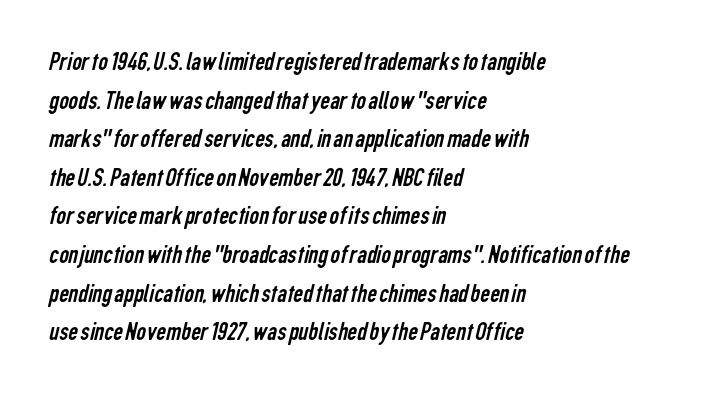
The image shows 27 px text type; set left-aligned, normal line spacing (1.43x), normal letter spacing, not underlined.
